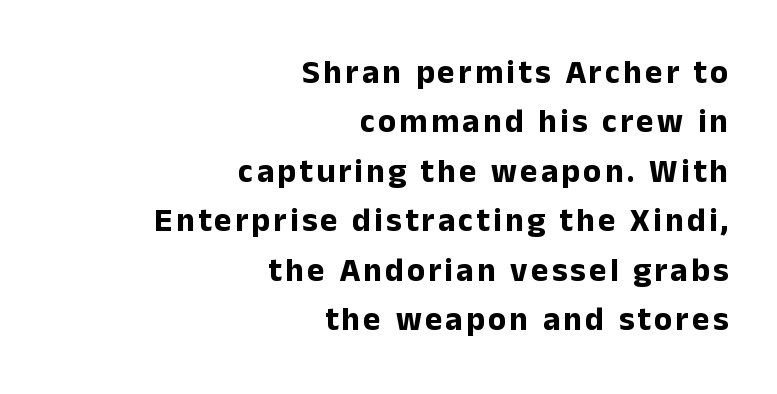
{"serif": "no", "italic": "no", "bold": "yes", "weight": "bold", "width": "normal", "stroke_contrast": "low", "x_height": "medium", "monospaced": "no", "underline": "no", "align": "right", "line_spacing": "normal", "line_spacing_ratio": 1.5, "glyph_px": 33}
